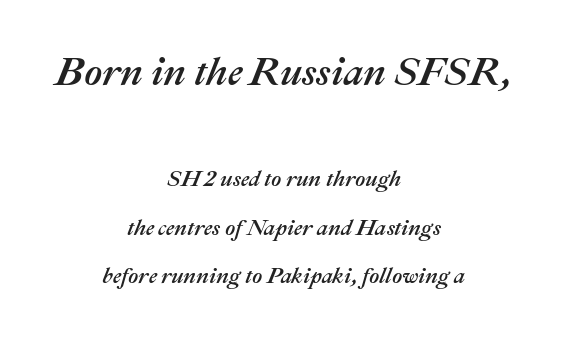
Q: Is the text italic (slanted)? A: Yes, it leans right by about 22 degrees.
Q: Is the text underlined? A: No.
Q: How is the paragraph aligned? A: Centered.
Q: Is the spacing between letters normal or unusually wide? A: Normal.
Q: Is the spacing between lines tight, normal or loose? A: Loose.
Q: Which block of text is set in a larger size, the first (top) or the second (bottom)? A: The first (top) one.
Q: Width (condensed, normal, or wide)? A: Normal.
Q: Stroke contrast? A: Medium.
Q: x-height? A: Medium.
Q: Monospaced? A: No.
